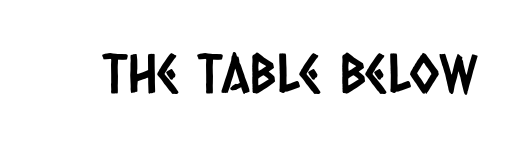
Clear beneath every line of the passage. Proportional: the letters do not fall into vertical columns. Grotesque or geometric, the face here clearly has no serifs. Look at the tracking — it's just the regular setting, nothing added.
